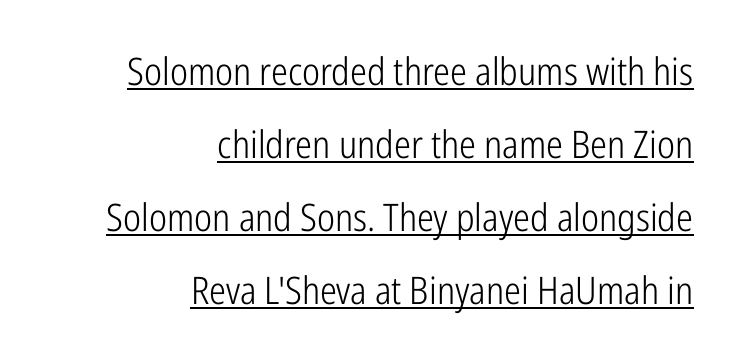
The image shows 38 px light, condensed sans-serif type, upright; set right-aligned, loose line spacing (1.92x), normal letter spacing, underlined; low stroke contrast and a medium x-height.
